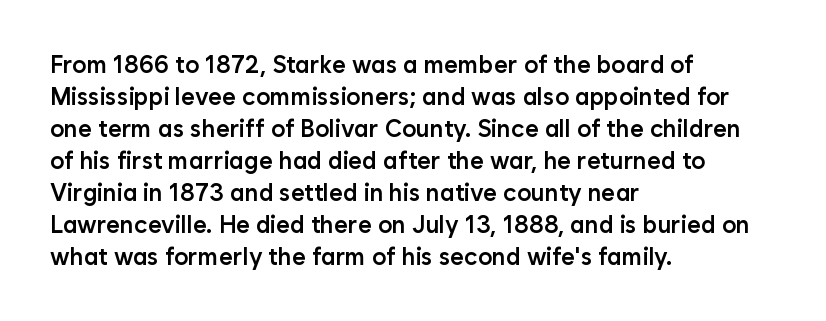
{"italic": "no", "bold": "semi", "underline": "no", "align": "left", "line_spacing": "normal", "line_spacing_ratio": 1.33, "letter_spacing": "normal", "letter_spacing_em": 0.0, "glyph_px": 24}
